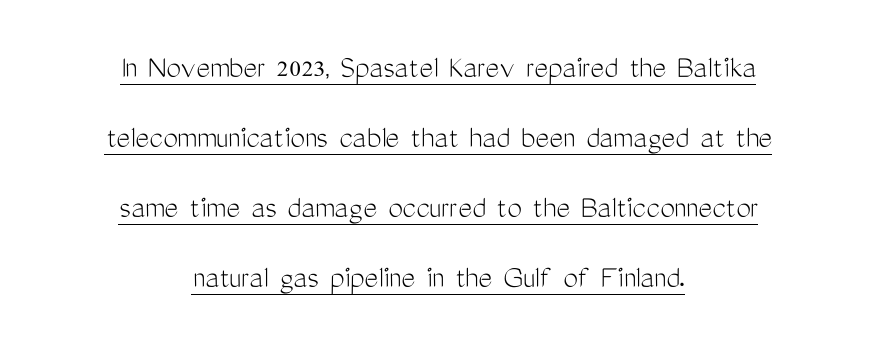
{"serif": "no", "italic": "no", "bold": "no", "weight": "light", "width": "condensed", "stroke_contrast": "medium", "x_height": "medium", "monospaced": "no", "underline": "yes", "align": "center", "line_spacing": "loose", "line_spacing_ratio": 2.12, "letter_spacing": "normal", "letter_spacing_em": 0.0, "glyph_px": 33}
